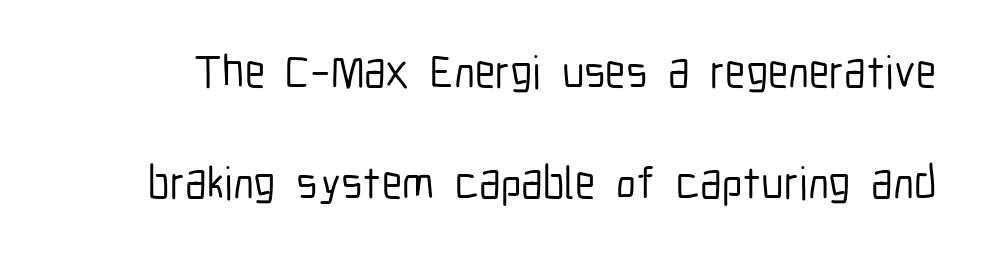
Q: Is the text italic (slanted)? A: No, it is upright.
Q: Is the typeface a serif or a sans-serif typeface? A: Sans-serif.
Q: Is the text underlined? A: No.
Q: Is the spacing between letters normal or unusually wide? A: Normal.
Q: Is the spacing between lines tight, normal or loose? A: Loose.
Q: Width (condensed, normal, or wide)? A: Condensed.
Q: Stroke contrast? A: Low.
Q: x-height? A: Medium.
Q: Monospaced? A: No.
